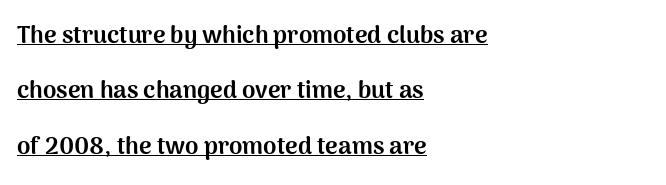
Q: Is the text bold? A: Yes.
Q: Is the text italic (slanted)? A: No, it is upright.
Q: Is the text underlined? A: Yes.
Q: How is the paragraph aligned? A: Left-aligned.
Q: Is the spacing between letters normal or unusually wide? A: Normal.
Q: Is the spacing between lines tight, normal or loose? A: Loose.
